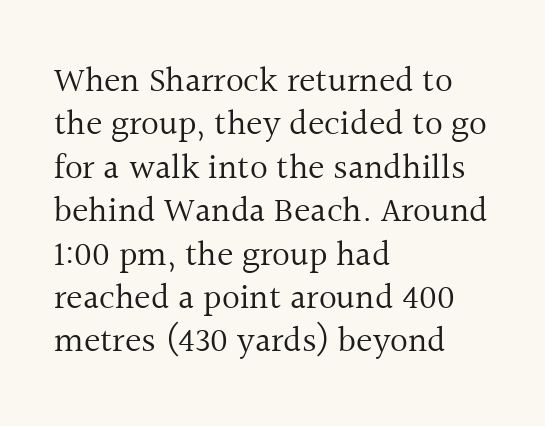
Standard letterfit; no display-style spreading of the glyphs. Only glyphs here, with clear space below each row. The setting favours the left margin, as ordinary paragraphs usually do. Every character sits straight up, as roman type does.
